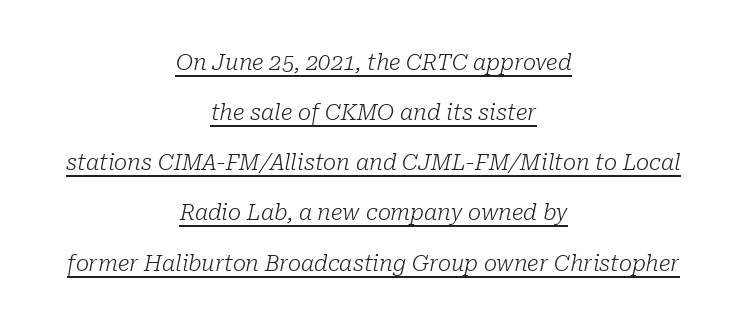
Layout note: lines centered. Caption: standard tracking, unaltered. The glyphs look as if they've been sheared to an angle. Has an underline been added? It has. Nothing heavy about these letters — not bold at all.
